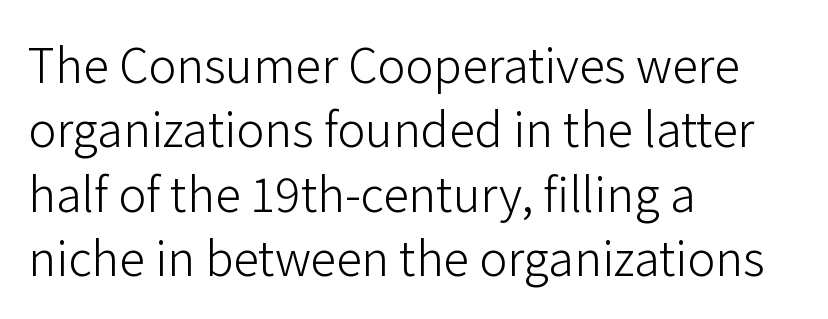
Leftover space on each line is placed entirely after the last word. The face used here is rendered with its standard letterfit. This sample keeps an unexceptional amount of space between lines. You could not count columns in this text — the font is proportionally spaced. Do the letters lean? They stand straight.
